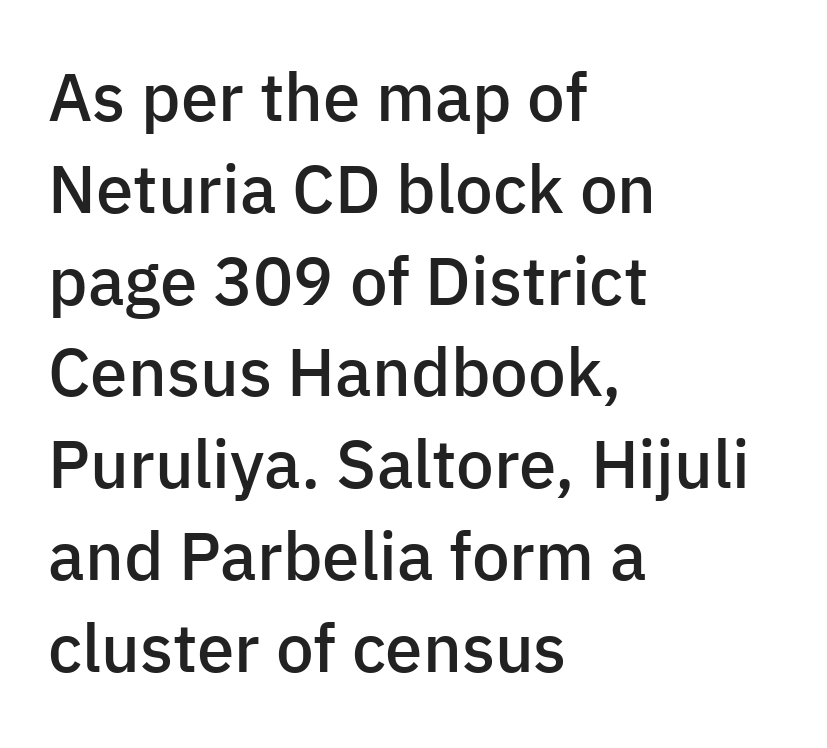
Q: Is the text bold? A: Semi-bold.
Q: Is the text italic (slanted)? A: No, it is upright.
Q: Is the typeface a serif or a sans-serif typeface? A: Sans-serif.
Q: Is the text underlined? A: No.
Q: How is the paragraph aligned? A: Left-aligned.
Q: Is the spacing between letters normal or unusually wide? A: Normal.
Q: Is the spacing between lines tight, normal or loose? A: Normal.
Q: Width (condensed, normal, or wide)? A: Normal.
Q: Stroke contrast? A: Low.
Q: x-height? A: Medium.
Q: Monospaced? A: No.
